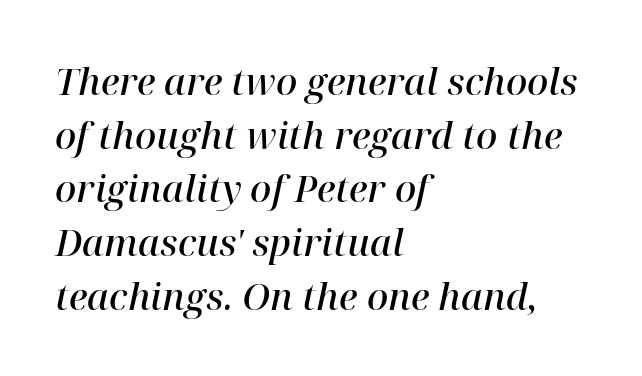
The image shows 37 px semibold serif type, italic (leaning right); set left-aligned, normal line spacing (1.45x), normal letter spacing, not underlined; high stroke contrast and a medium x-height.
